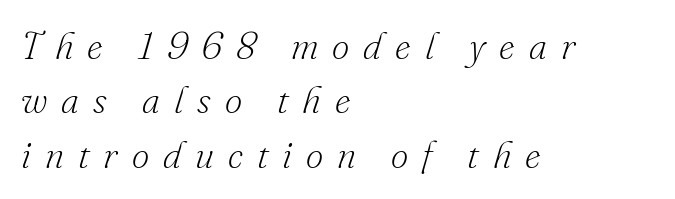
Q: Is the text bold? A: No.
Q: Is the text italic (slanted)? A: Yes, it leans right by about 16 degrees.
Q: Is the typeface a serif or a sans-serif typeface? A: Serif.
Q: Is the text underlined? A: No.
Q: How is the paragraph aligned? A: Left-aligned.
Q: Is the spacing between letters normal or unusually wide? A: Unusually wide.
Q: Is the spacing between lines tight, normal or loose? A: Normal.
Q: Width (condensed, normal, or wide)? A: Normal.
Q: Stroke contrast? A: Low.
Q: x-height? A: Small.
Q: Monospaced? A: No.
